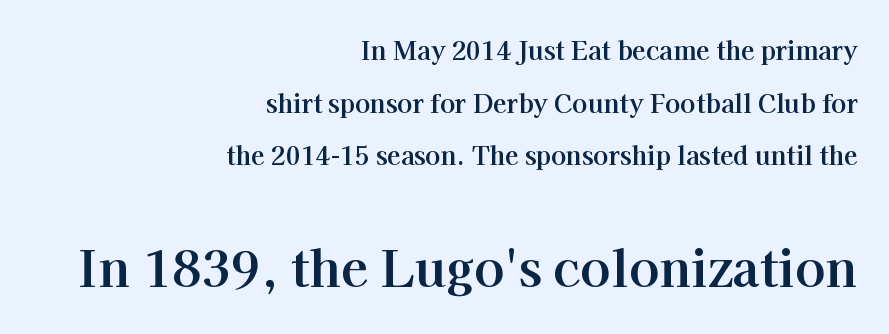
{"serif": "yes", "italic": "no", "bold": "yes", "weight": "bold", "width": "normal", "stroke_contrast": "high", "x_height": "medium", "monospaced": "no", "underline": "no", "align": "right", "line_spacing": "loose", "line_spacing_ratio": 2.11, "letter_spacing": "normal", "letter_spacing_em": 0.0, "larger_block": "second", "size_ratio": 2.0, "glyph_px": 50}
